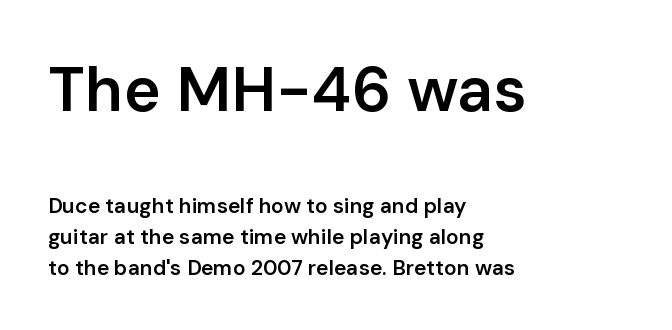
The image shows 63 px semibold sans-serif type, upright; set left-aligned, normal line spacing (1.48x), normal letter spacing, not underlined; the first (top) block is 3.0x larger; low stroke contrast and a medium x-height.
